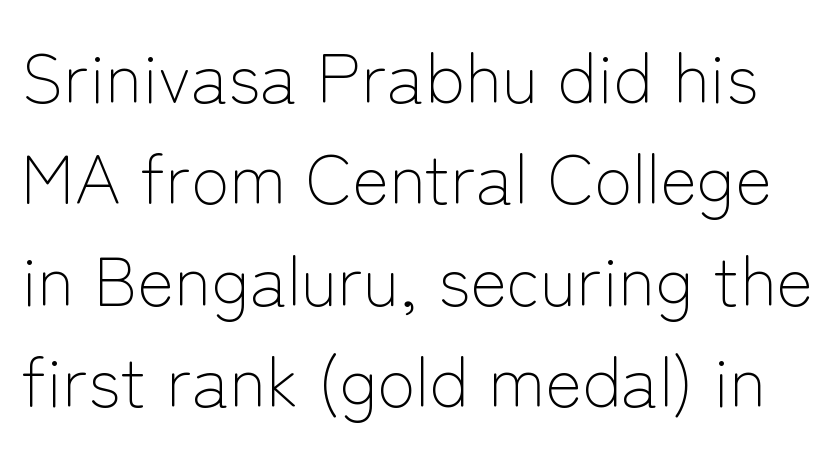
The image shows 70 px light sans-serif type, upright; set normal line spacing (1.45x), normal letter spacing, not underlined; low stroke contrast and a medium x-height.
